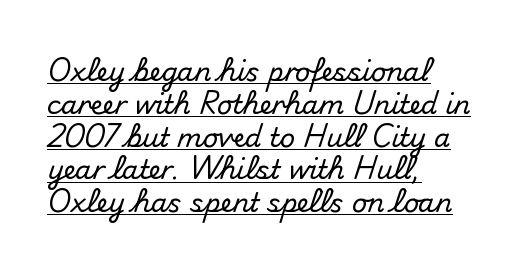
The image shows 26 px text type; set left-aligned, normal line spacing (1.26x), normal letter spacing, underlined.
